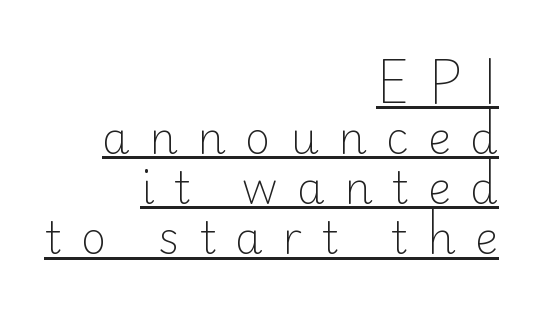
These lines are set flush right with a ragged left edge. Grotesque or geometric, the face here clearly has no serifs. Heft: none added — not bold. Each word looks stretched out because of the extra space between its letters. These lines were composed using upright roman letters.
